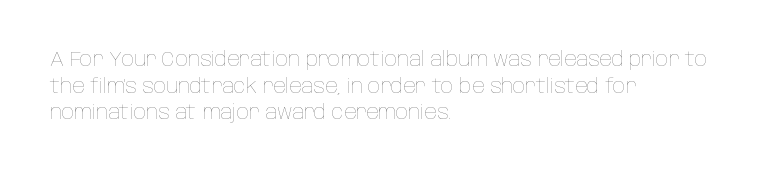
Q: Is the text bold? A: No.
Q: Is the text italic (slanted)? A: No, it is upright.
Q: Is the text underlined? A: No.
Q: How is the paragraph aligned? A: Left-aligned.
Q: Is the spacing between letters normal or unusually wide? A: Normal.
Q: Is the spacing between lines tight, normal or loose? A: Normal.
